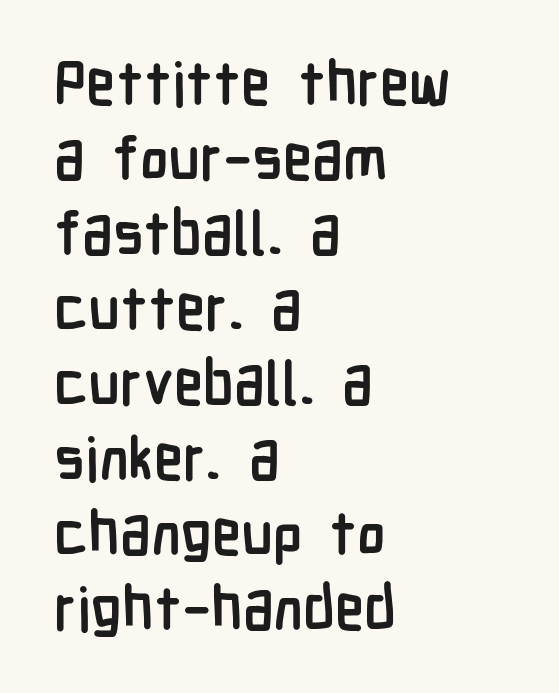
{"serif": "no", "italic": "no", "bold": "yes", "weight": "semibold", "width": "condensed", "stroke_contrast": "low", "x_height": "medium", "monospaced": "no", "underline": "no", "align": "left", "line_spacing": "normal", "line_spacing_ratio": 1.25, "letter_spacing": "normal", "letter_spacing_em": 0.0, "glyph_px": 60}
